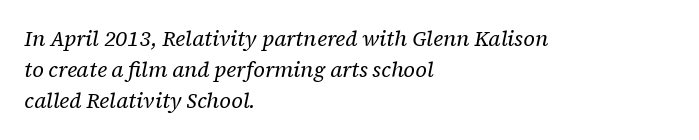
Regarding leading, the lines here are spaced in the standard way. Summary of weight: not heavy and not bold. Layout note: lines flush left. Posture: slanted. The passage shown is not underscored anywhere. The line texture is even and compact thanks to regular tracking.
